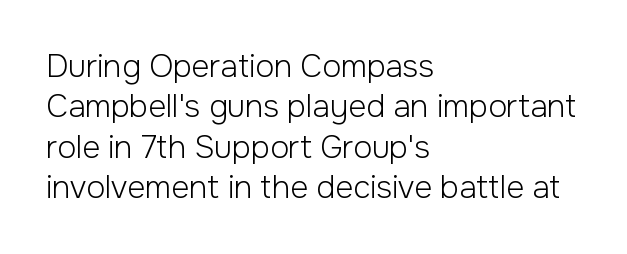
Q: Is the text bold? A: No.
Q: Is the text italic (slanted)? A: No, it is upright.
Q: Is the typeface a serif or a sans-serif typeface? A: Sans-serif.
Q: Is the text underlined? A: No.
Q: How is the paragraph aligned? A: Left-aligned.
Q: Is the spacing between letters normal or unusually wide? A: Normal.
Q: Is the spacing between lines tight, normal or loose? A: Normal.
Q: Width (condensed, normal, or wide)? A: Normal.
Q: Stroke contrast? A: Low.
Q: x-height? A: Medium.
Q: Monospaced? A: No.
